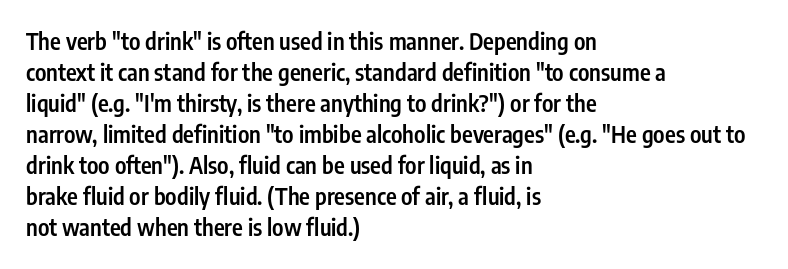
The image shows 23 px text type, upright; set left-aligned, normal line spacing (1.35x), normal letter spacing, not underlined.
